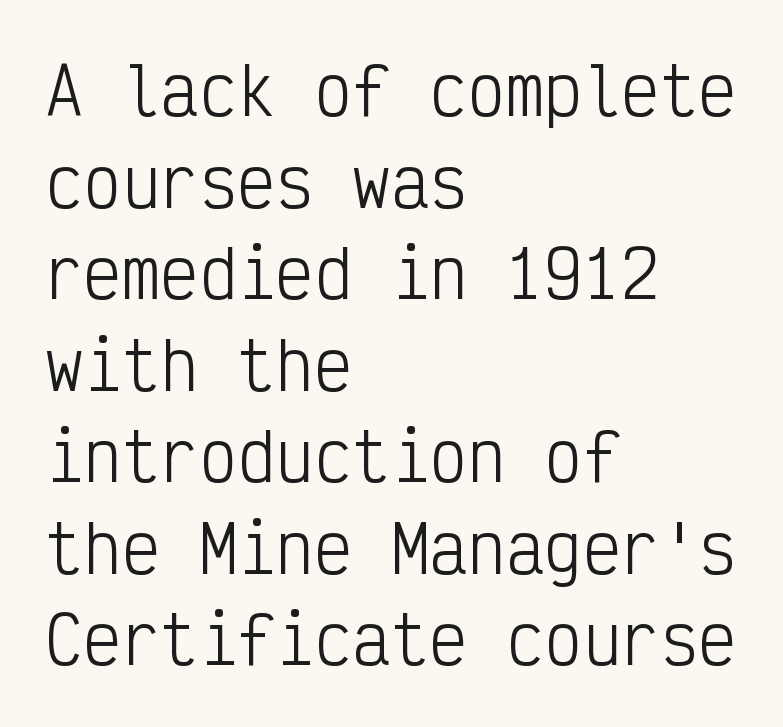
{"serif": "no", "italic": "no", "bold": "no", "weight": "light", "width": "condensed", "stroke_contrast": "low", "x_height": "medium", "monospaced": "yes", "underline": "no", "align": "left", "line_spacing": "normal", "line_spacing_ratio": 1.43, "letter_spacing": "normal", "letter_spacing_em": 0.0, "glyph_px": 64}
